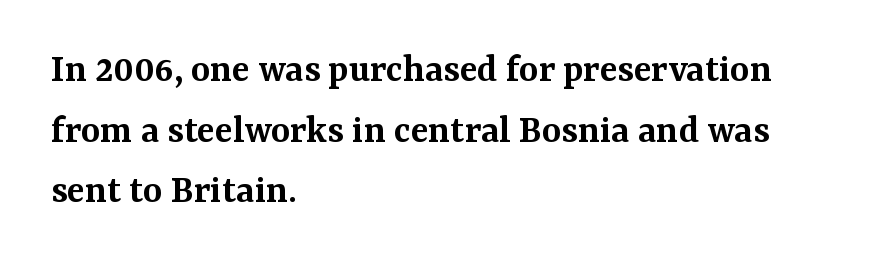
{"serif": "yes", "italic": "no", "bold": "semi", "weight": "semibold", "width": "normal", "stroke_contrast": "medium", "x_height": "medium", "monospaced": "no", "underline": "no", "align": "left", "line_spacing": "normal", "line_spacing_ratio": 1.48, "letter_spacing": "normal", "letter_spacing_em": 0.0, "glyph_px": 41}
